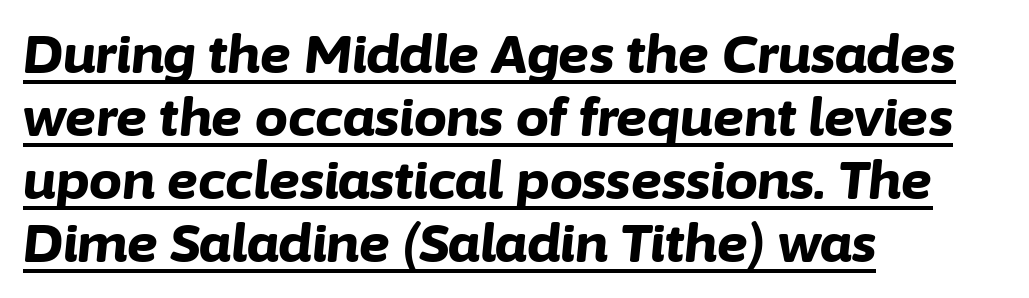
Does a line run under the words? Yes, clearly. The rendering applies a slant to the glyphs. Every row of glyphs begins at an identical x-position on the left. Students, this is bold: see how much ink each stroke carries. Here the glyphs are tracked normally, forming tight word shapes. Each letter keeps its own natural width here, so spacing adapts to shape.
